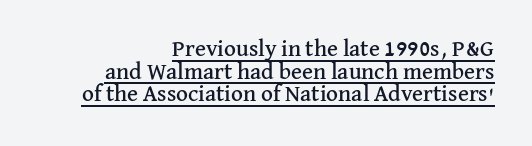
A student would call this right alignment; a typographer would say flush right, rag left. Nope, not italic — everything's standing straight. The line-height multiplier appears low, near solid setting. The typesetter has applied underlining to the passage shown. The letters sit at their default tracking, neither squeezed nor spread.
